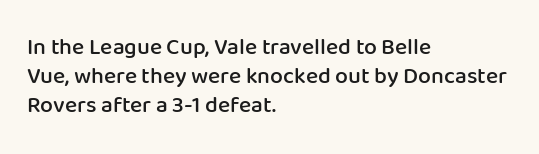
Q: Is the text bold? A: Semi-bold.
Q: Is the text italic (slanted)? A: No, it is upright.
Q: Is the text underlined? A: No.
Q: How is the paragraph aligned? A: Left-aligned.
Q: Is the spacing between letters normal or unusually wide? A: Normal.
Q: Is the spacing between lines tight, normal or loose? A: Normal.
